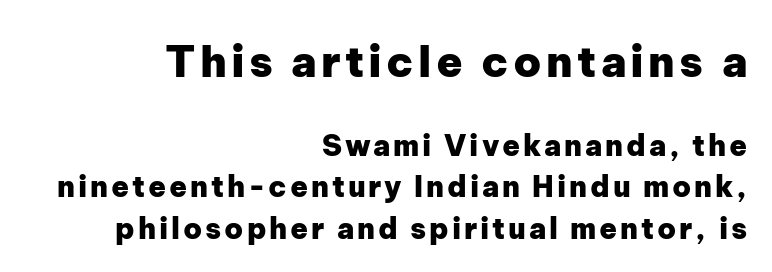
{"serif": "no", "italic": "no", "bold": "yes", "weight": "heavy", "width": "normal", "stroke_contrast": "low", "x_height": "medium", "monospaced": "no", "underline": "no", "align": "right", "line_spacing": "normal", "line_spacing_ratio": 1.43, "larger_block": "first", "size_ratio": 1.48, "glyph_px": 43}
